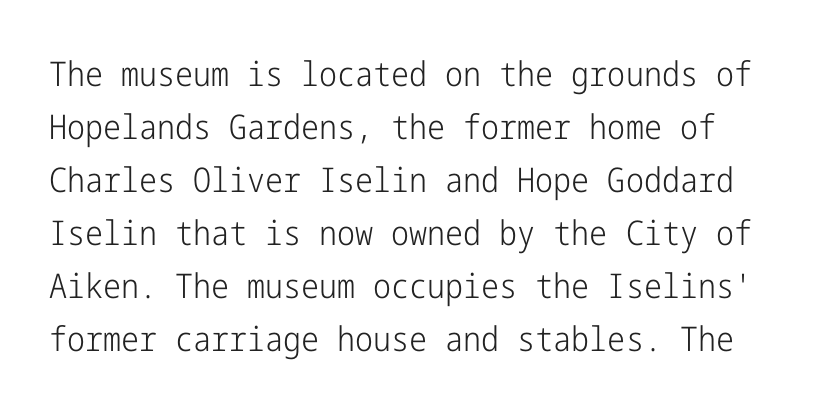
{"serif": "no", "italic": "no", "bold": "no", "weight": "light", "width": "condensed", "stroke_contrast": "low", "x_height": "medium", "underline": "no", "line_spacing": "normal", "line_spacing_ratio": 1.56, "letter_spacing": "normal", "letter_spacing_em": 0.0, "glyph_px": 34}
